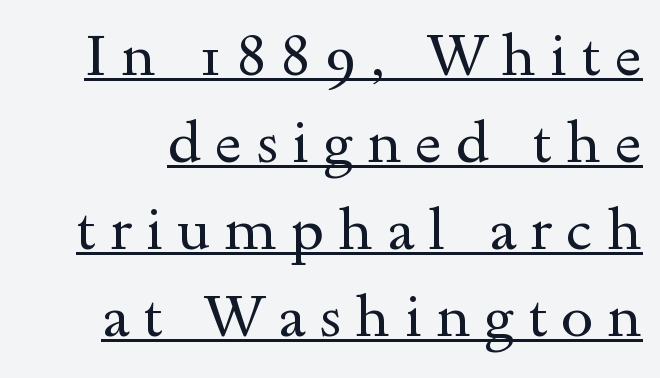
This rendering employs a face with finishing strokes, i.e., a serif. You could not count columns in this text — the font is proportionally spaced. Each stroke keeps to a modest, everyday thickness or less. Tall strokes in this sample are plumb rather than angled. The lines sit at an ordinary, default distance from one another.
